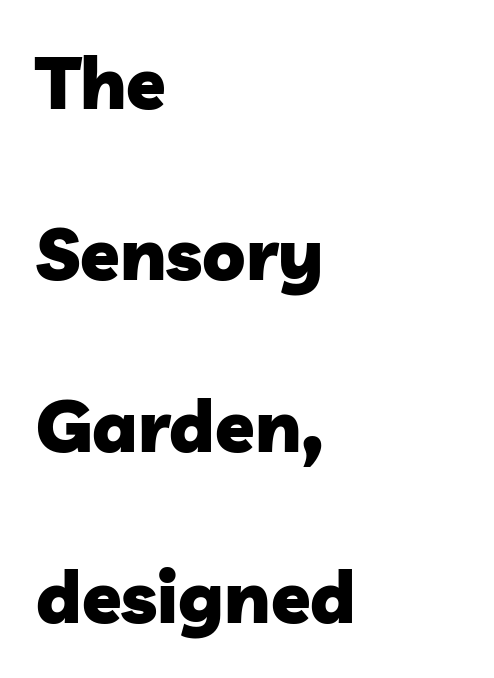
The image shows 72 px heavy sans-serif type; set left-aligned, loose line spacing (2.38x), normal letter spacing, not underlined; low stroke contrast and a medium x-height.
